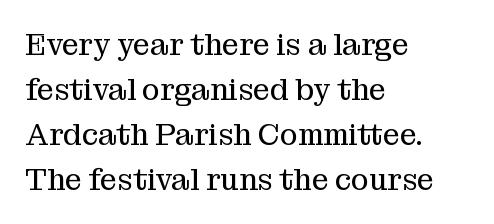
{"serif": "yes", "italic": "no", "bold": "no", "weight": "regular", "width": "normal", "stroke_contrast": "medium", "x_height": "medium", "monospaced": "no", "underline": "no", "align": "left", "line_spacing": "normal", "line_spacing_ratio": 1.5, "letter_spacing": "normal", "letter_spacing_em": 0.0, "glyph_px": 30}
